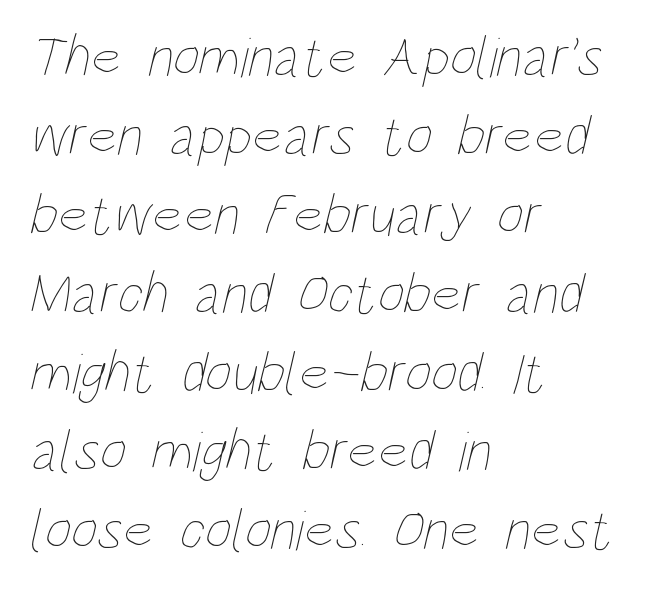
Each new line begins a customary step beneath the previous one. Line starts are locked; line ends wander. This sample uses plain, unmodified letter spacing. Each letter keeps its own natural width here, so spacing adapts to shape. Plain, unruled lines of type. The face looks like a standard text weight, possibly lighter.
